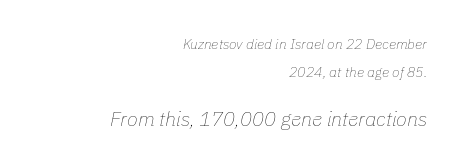
The image shows 20 px text type, italic (leaning right); set right-aligned, loose line spacing (1.98x), normal letter spacing, not underlined; the second (bottom) block is 1.43x larger.
